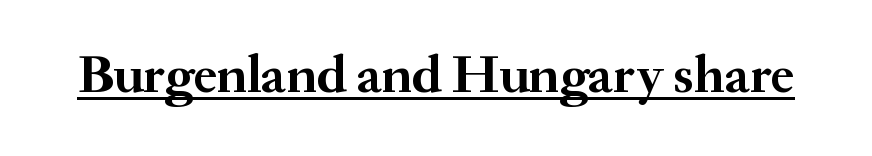
Q: Is the text bold? A: Yes.
Q: Is the text italic (slanted)? A: No, it is upright.
Q: Is the typeface a serif or a sans-serif typeface? A: Serif.
Q: Is the text underlined? A: Yes.
Q: Is the spacing between letters normal or unusually wide? A: Normal.
Q: Width (condensed, normal, or wide)? A: Normal.
Q: Stroke contrast? A: Medium.
Q: x-height? A: Small.
Q: Monospaced? A: No.
